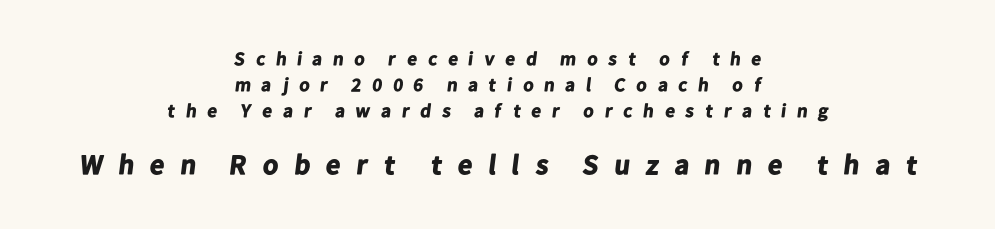
Q: Is the text bold? A: Yes.
Q: Is the typeface a serif or a sans-serif typeface? A: Sans-serif.
Q: Is the text underlined? A: No.
Q: How is the paragraph aligned? A: Centered.
Q: Is the spacing between letters normal or unusually wide? A: Unusually wide.
Q: Is the spacing between lines tight, normal or loose? A: Normal.
Q: Which block of text is set in a larger size, the first (top) or the second (bottom)? A: The second (bottom) one.
Q: Width (condensed, normal, or wide)? A: Normal.
Q: Stroke contrast? A: Low.
Q: x-height? A: Medium.
Q: Monospaced? A: No.
